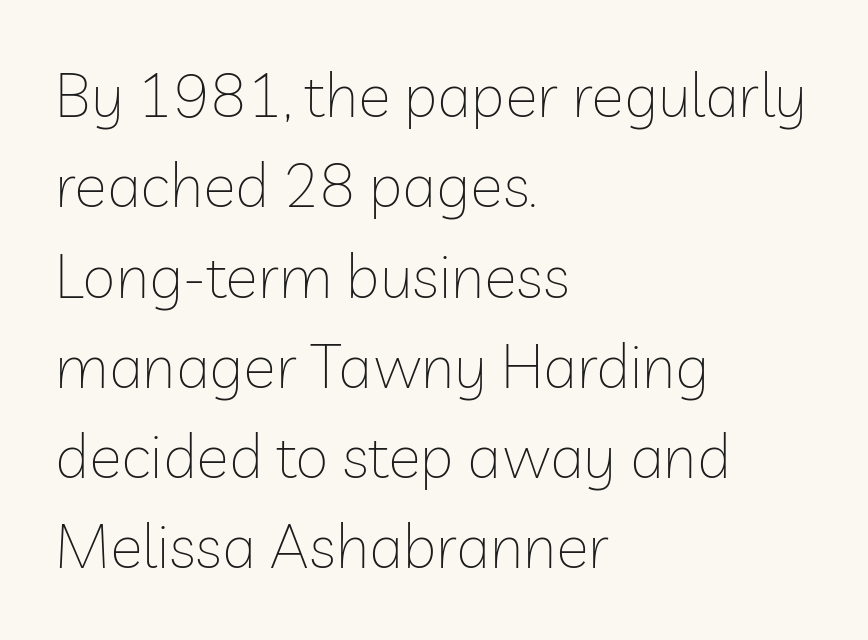
The image shows 61 px thin sans-serif type, upright; set left-aligned, normal line spacing (1.48x), normal letter spacing, not underlined; low stroke contrast and a medium x-height.
